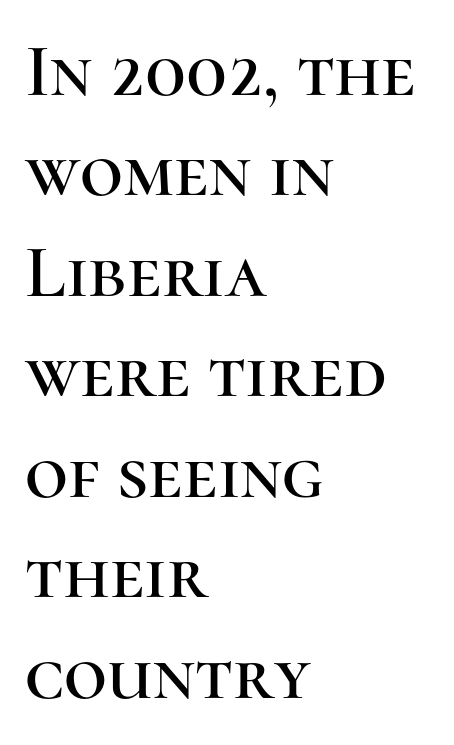
Q: Is the text italic (slanted)? A: No, it is upright.
Q: Is the typeface a serif or a sans-serif typeface? A: Serif.
Q: Is the text underlined? A: No.
Q: How is the paragraph aligned? A: Left-aligned.
Q: Is the spacing between letters normal or unusually wide? A: Normal.
Q: Is the spacing between lines tight, normal or loose? A: Normal.
Q: Width (condensed, normal, or wide)? A: Normal.
Q: Stroke contrast? A: High.
Q: x-height? A: Medium.
Q: Monospaced? A: No.
